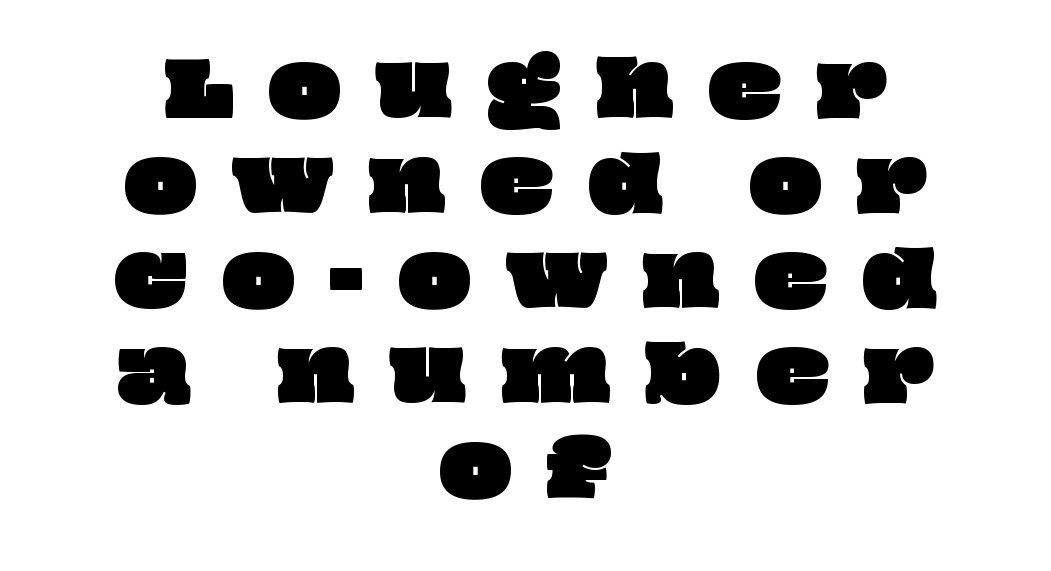
{"width": "wide", "stroke_contrast": "low", "x_height": "large", "monospaced": "no", "underline": "no", "align": "center", "line_spacing": "normal", "line_spacing_ratio": 1.25, "letter_spacing": "wide", "letter_spacing_em": 0.46, "glyph_px": 76}
